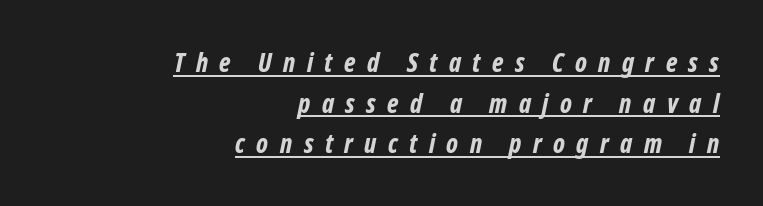
How would I describe the line gaps? Plain and ordinary. This sample is right-justified, so line beginnings fall wherever the words allow. Characters follow at a spacing far wider than the type designer built in. Slanted lettering throughout.
